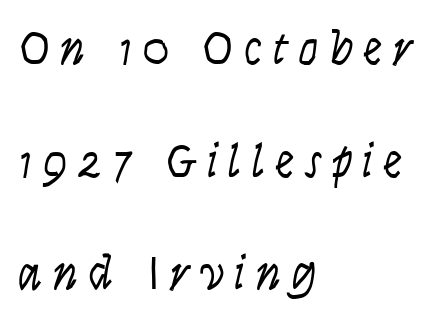
The image shows 49 px light, condensed type, italic (leaning right); set left-aligned, loose line spacing (2.3x), unusually wide letter spacing (+0.21 em), not underlined; low stroke contrast and a large x-height.
